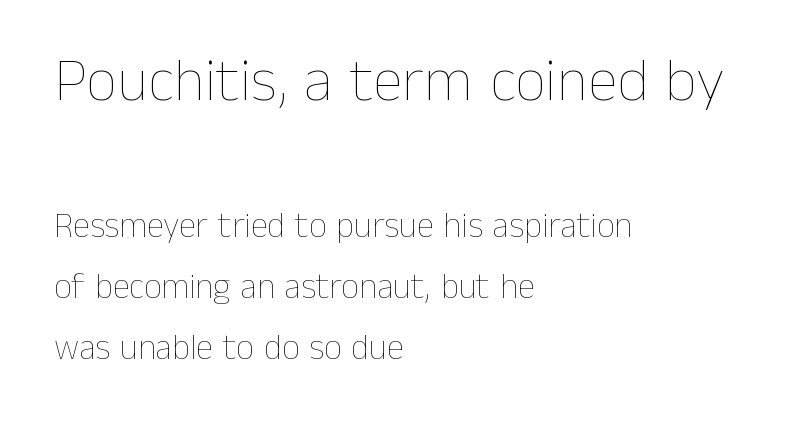
The image shows 61 px thin type, upright; set left-aligned, line spacing 1.75x, normal letter spacing, not underlined; the first (top) block is 1.74x larger; low stroke contrast and a medium x-height.
